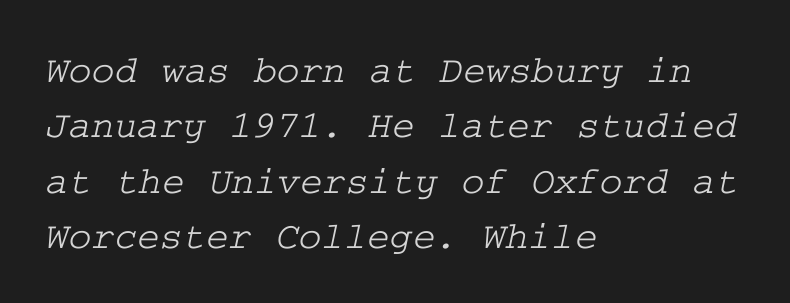
Q: Is the typeface a serif or a sans-serif typeface? A: Serif.
Q: Is the text underlined? A: No.
Q: How is the paragraph aligned? A: Left-aligned.
Q: Is the spacing between letters normal or unusually wide? A: Normal.
Q: Is the spacing between lines tight, normal or loose? A: Normal.
Q: Width (condensed, normal, or wide)? A: Wide.
Q: Stroke contrast? A: Low.
Q: x-height? A: Medium.
